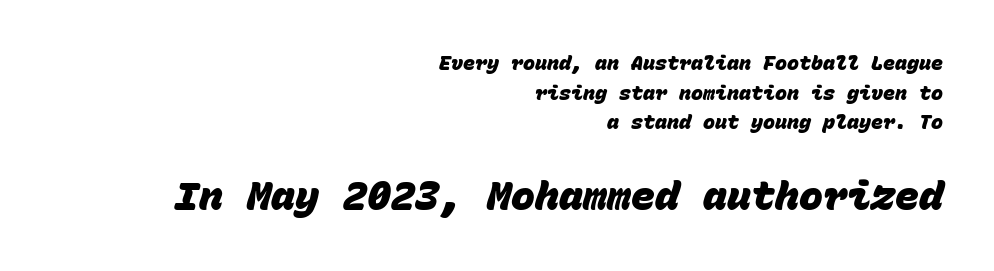
{"serif": "no", "bold": "yes", "weight": "heavy", "width": "normal", "stroke_contrast": "low", "x_height": "large", "monospaced": "yes", "underline": "no", "align": "right", "line_spacing": "normal", "line_spacing_ratio": 1.48, "letter_spacing": "normal", "letter_spacing_em": 0.0, "larger_block": "second", "size_ratio": 2.0, "glyph_px": 40}
